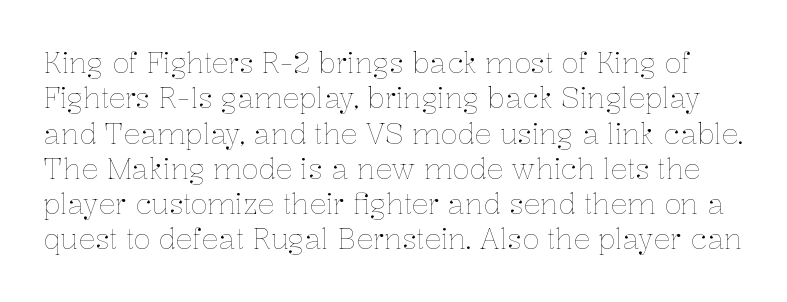
Q: Is the text bold? A: No.
Q: Is the text italic (slanted)? A: No, it is upright.
Q: Is the text underlined? A: No.
Q: Is the spacing between letters normal or unusually wide? A: Normal.
Q: Is the spacing between lines tight, normal or loose? A: Normal.
Q: Width (condensed, normal, or wide)? A: Normal.
Q: Stroke contrast? A: Low.
Q: x-height? A: Medium.
Q: Monospaced? A: No.
